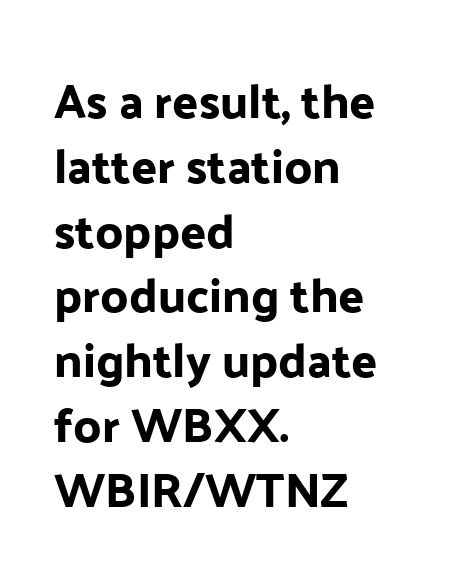
Horizontal alignment here is leftward, the default for most running prose. This is the regular roman posture of the typeface. The type family on display is of the sans-serif kind. Check the space under the baseline: it is left empty.
